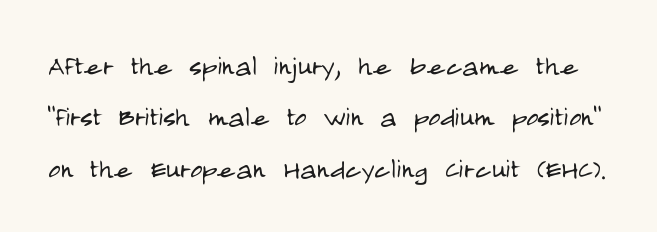
{"serif": "no", "italic": "no", "bold": "no", "weight": "light", "width": "condensed", "stroke_contrast": "low", "x_height": "large", "monospaced": "no", "underline": "no", "line_spacing": "normal", "line_spacing_ratio": 1.51, "letter_spacing": "normal", "letter_spacing_em": 0.0, "glyph_px": 34}
